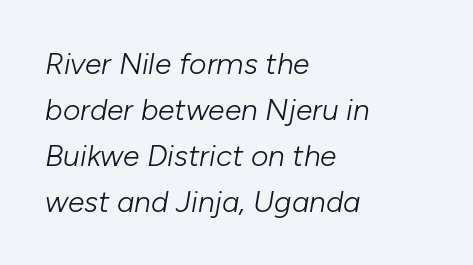
Q: Is the text bold? A: No.
Q: Is the text italic (slanted)? A: Yes, it leans right by about 10 degrees.
Q: Is the text underlined? A: No.
Q: How is the paragraph aligned? A: Left-aligned.
Q: Is the spacing between letters normal or unusually wide? A: Normal.
Q: Is the spacing between lines tight, normal or loose? A: Normal.
Q: Width (condensed, normal, or wide)? A: Normal.
Q: Stroke contrast? A: Low.
Q: x-height? A: Medium.
Q: Monospaced? A: No.
